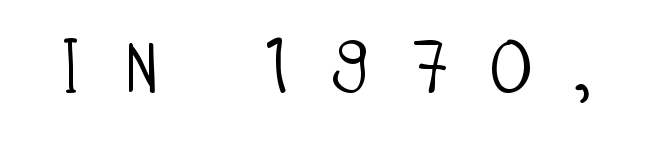
{"serif": "no", "italic": "no", "bold": "no", "weight": "light", "width": "condensed", "stroke_contrast": "low", "x_height": "large", "monospaced": "no", "underline": "no", "letter_spacing": "wide", "letter_spacing_em": 0.49, "glyph_px": 73}
